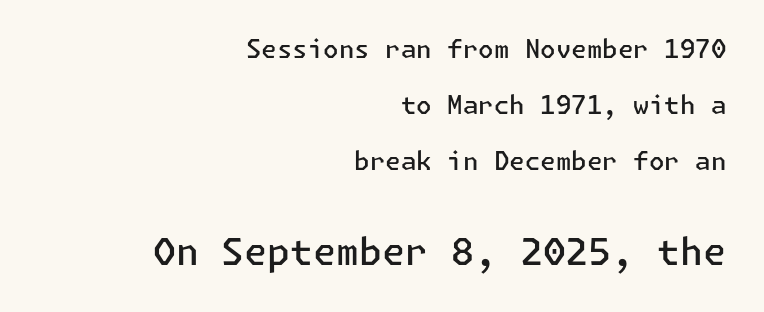
{"serif": "no", "italic": "no", "bold": "semi", "weight": "semibold", "width": "normal", "stroke_contrast": "low", "x_height": "medium", "underline": "no", "align": "right", "line_spacing": "loose", "line_spacing_ratio": 2.24, "letter_spacing": "normal", "letter_spacing_em": 0.0, "larger_block": "second", "size_ratio": 1.48, "glyph_px": 37}
